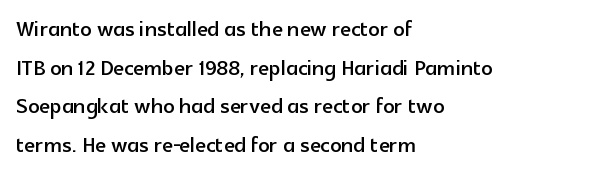
{"serif": "no", "italic": "no", "width": "normal", "x_height": "medium", "monospaced": "no", "underline": "no", "align": "left", "line_spacing": "normal", "line_spacing_ratio": 1.38, "letter_spacing": "normal", "letter_spacing_em": 0.0, "glyph_px": 28}
